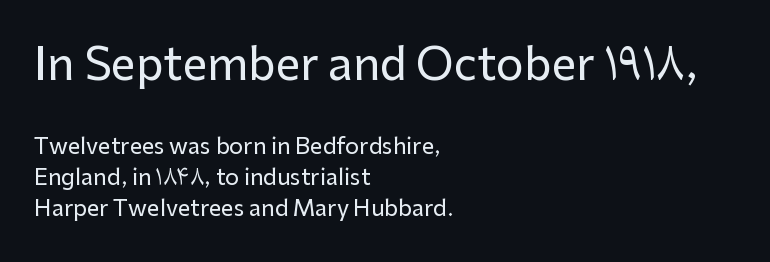
Q: Is the text italic (slanted)? A: No, it is upright.
Q: Is the typeface a serif or a sans-serif typeface? A: Sans-serif.
Q: Is the text underlined? A: No.
Q: How is the paragraph aligned? A: Left-aligned.
Q: Is the spacing between letters normal or unusually wide? A: Normal.
Q: Is the spacing between lines tight, normal or loose? A: Normal.
Q: Which block of text is set in a larger size, the first (top) or the second (bottom)? A: The first (top) one.
Q: Width (condensed, normal, or wide)? A: Normal.
Q: Stroke contrast? A: Low.
Q: x-height? A: Medium.
Q: Monospaced? A: No.
